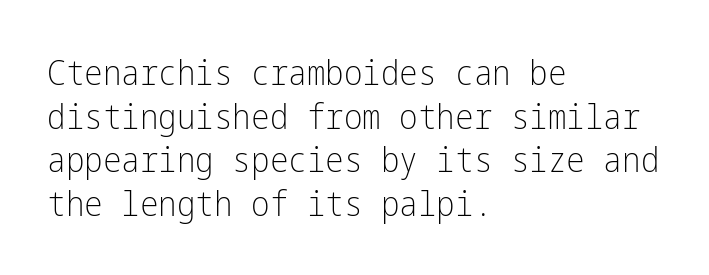
Q: Is the text bold? A: No.
Q: Is the text italic (slanted)? A: No, it is upright.
Q: Is the typeface a serif or a sans-serif typeface? A: Sans-serif.
Q: Is the text underlined? A: No.
Q: How is the paragraph aligned? A: Left-aligned.
Q: Is the spacing between letters normal or unusually wide? A: Normal.
Q: Is the spacing between lines tight, normal or loose? A: Normal.
Q: Width (condensed, normal, or wide)? A: Condensed.
Q: Stroke contrast? A: Low.
Q: x-height? A: Medium.
